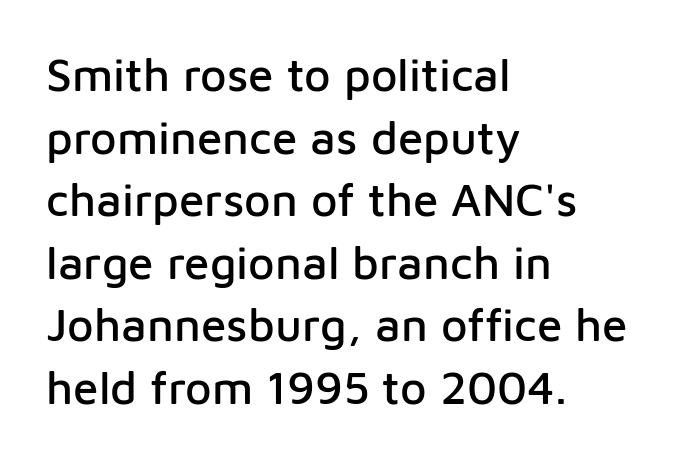
Nothing unusual about the tracking: characters are spaced as the font intends. In terms of leading, this rendering sits right in the middle. The passage shown is typed in a proportional face where columns would drift. When letters stand straight like this, we call the style roman or upright. Leftover space on each line is placed entirely after the last word. Underlining? Definitely not there.
